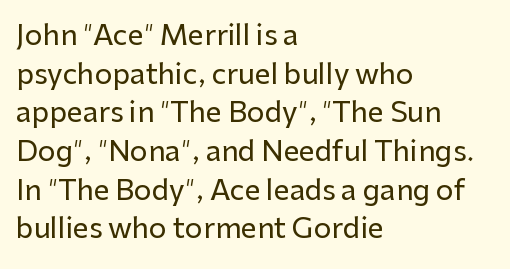
Q: Is the text italic (slanted)? A: No, it is upright.
Q: Is the typeface a serif or a sans-serif typeface? A: Sans-serif.
Q: Is the text underlined? A: No.
Q: How is the paragraph aligned? A: Left-aligned.
Q: Is the spacing between letters normal or unusually wide? A: Normal.
Q: Is the spacing between lines tight, normal or loose? A: Normal.
Q: Width (condensed, normal, or wide)? A: Normal.
Q: Stroke contrast? A: Low.
Q: x-height? A: Medium.
Q: Monospaced? A: No.
